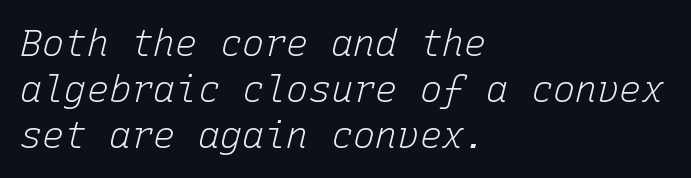
{"italic": "yes", "lean": "right", "slant_degrees": 15, "bold": "no", "weight": "light", "width": "normal", "stroke_contrast": "low", "x_height": "medium", "monospaced": "yes", "underline": "no", "align": "left", "line_spacing_ratio": 1.24, "letter_spacing": "normal", "letter_spacing_em": 0.0, "glyph_px": 37}
